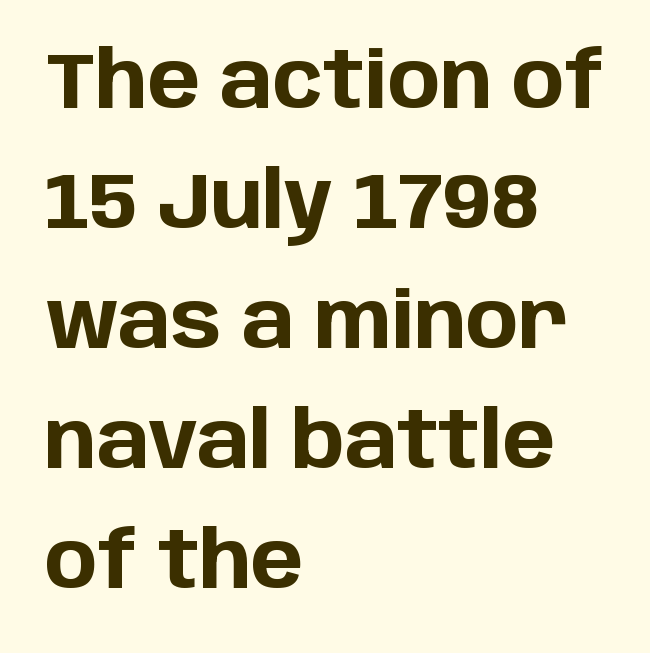
Q: Is the text bold? A: Yes.
Q: Is the text italic (slanted)? A: No, it is upright.
Q: Is the typeface a serif or a sans-serif typeface? A: Sans-serif.
Q: Is the text underlined? A: No.
Q: How is the paragraph aligned? A: Left-aligned.
Q: Is the spacing between letters normal or unusually wide? A: Normal.
Q: Is the spacing between lines tight, normal or loose? A: Normal.
Q: Width (condensed, normal, or wide)? A: Normal.
Q: Stroke contrast? A: Low.
Q: x-height? A: Large.
Q: Monospaced? A: No.
